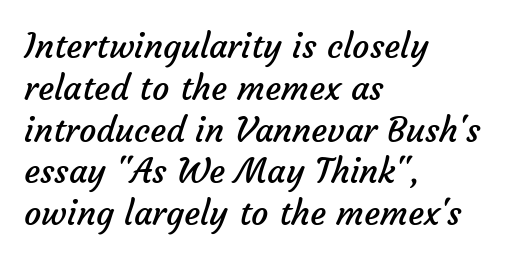
The image shows 34 px regular-weight sans-serif type; set left-aligned, line spacing 1.23x, normal letter spacing, not underlined; low stroke contrast and a medium x-height.
